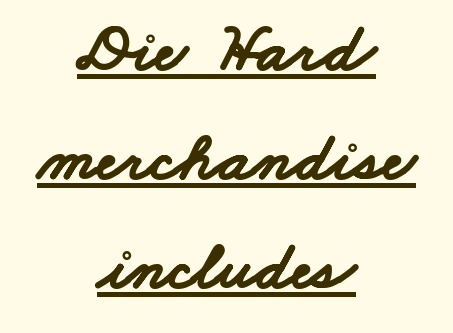
Q: Is the text bold? A: Yes.
Q: Is the typeface a serif or a sans-serif typeface? A: Sans-serif.
Q: Is the text underlined? A: Yes.
Q: How is the paragraph aligned? A: Centered.
Q: Is the spacing between letters normal or unusually wide? A: Normal.
Q: Is the spacing between lines tight, normal or loose? A: Normal.
Q: Width (condensed, normal, or wide)? A: Wide.
Q: Stroke contrast? A: Low.
Q: x-height? A: Small.
Q: Monospaced? A: No.
